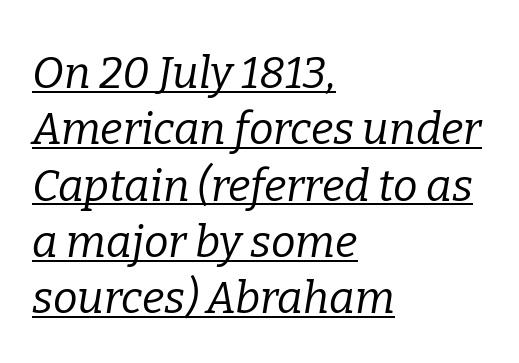
The image shows 44 px regular-weight serif type, italic (leaning right); set left-aligned, normal line spacing (1.28x), normal letter spacing, underlined; low stroke contrast and a medium x-height.
